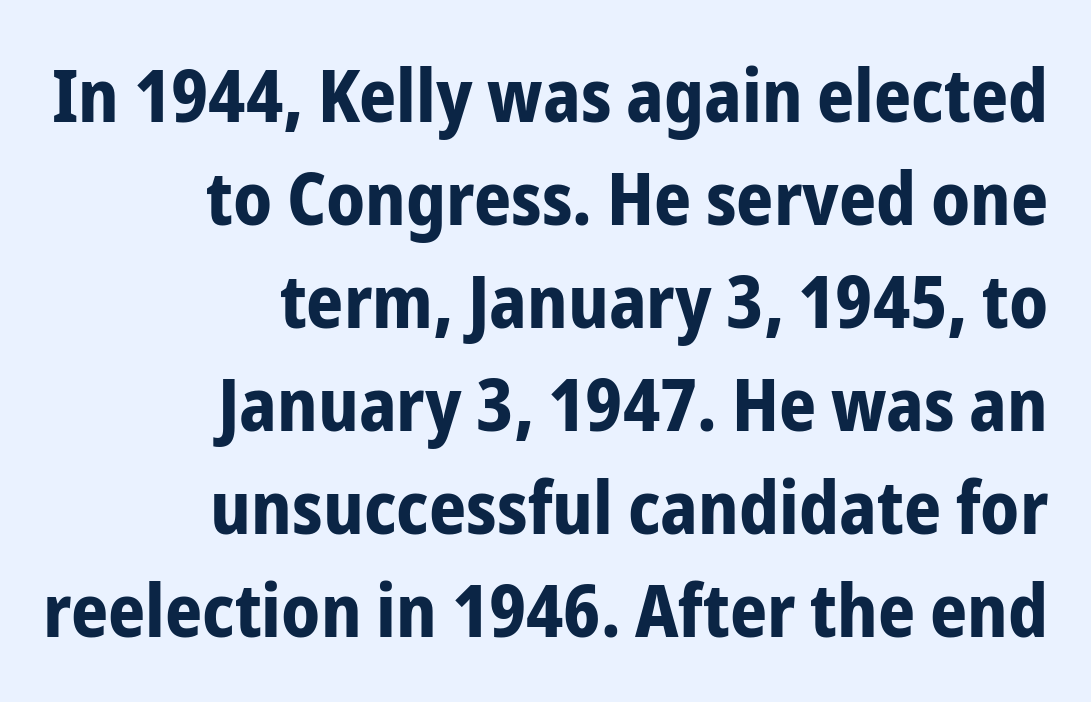
Q: Is the text bold? A: Yes.
Q: Is the text italic (slanted)? A: No, it is upright.
Q: Is the typeface a serif or a sans-serif typeface? A: Sans-serif.
Q: Is the text underlined? A: No.
Q: How is the paragraph aligned? A: Right-aligned.
Q: Is the spacing between letters normal or unusually wide? A: Normal.
Q: Is the spacing between lines tight, normal or loose? A: Normal.
Q: Width (condensed, normal, or wide)? A: Condensed.
Q: Stroke contrast? A: Low.
Q: x-height? A: Medium.
Q: Monospaced? A: No.
